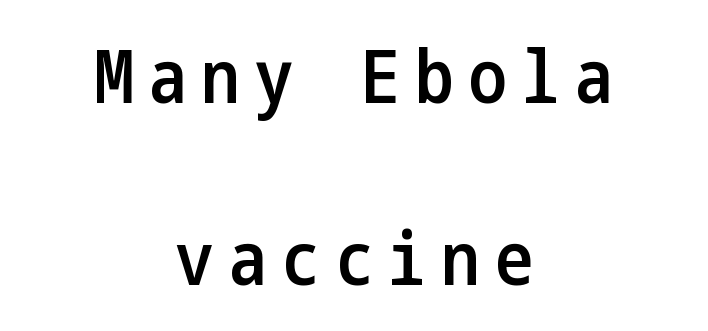
The image shows 73 px semibold, condensed sans-serif type, upright; set centered, loose line spacing (2.49x), unusually wide letter spacing (+0.2 em), not underlined; low stroke contrast and a medium x-height.
